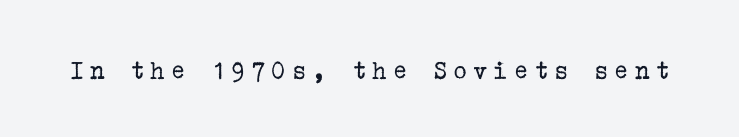
The image shows 27 px text type, upright; set unusually wide letter spacing (+0.21 em), not underlined.
